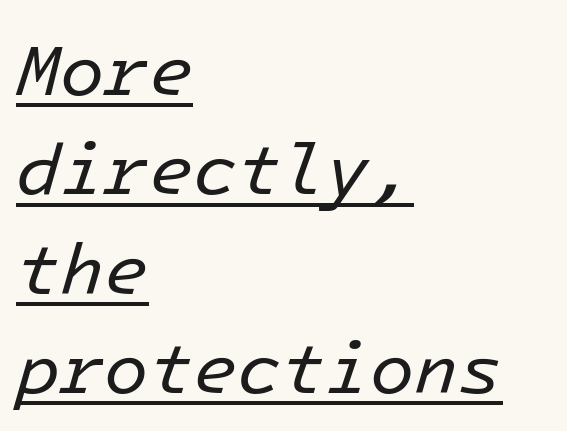
The image shows 72 px regular-weight type, italic (leaning right); set left-aligned, normal line spacing (1.38x), normal letter spacing, underlined; low stroke contrast and a medium x-height.
